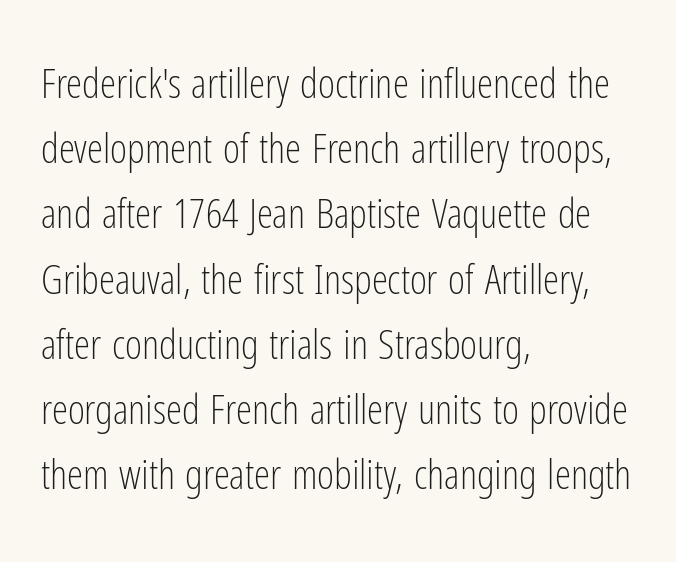
The image shows 41 px light, condensed sans-serif type, upright; set left-aligned, normal line spacing (1.59x), normal letter spacing, not underlined; low stroke contrast and a medium x-height.
